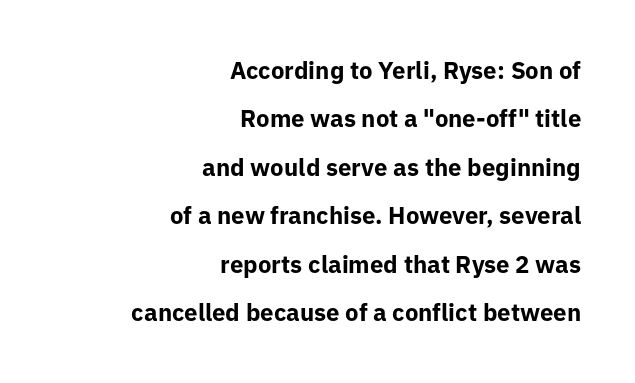
This sample trades compactness for vertical openness between lines. On the weight axis this lands at bold, roughly 700. Is the letter spacing exaggerated? No — it looks like the ordinary default. A roman cut, with each character standing at attention. Beneath every word, the page is bare. Is the block centered? No — it sits flush against the right margin.
